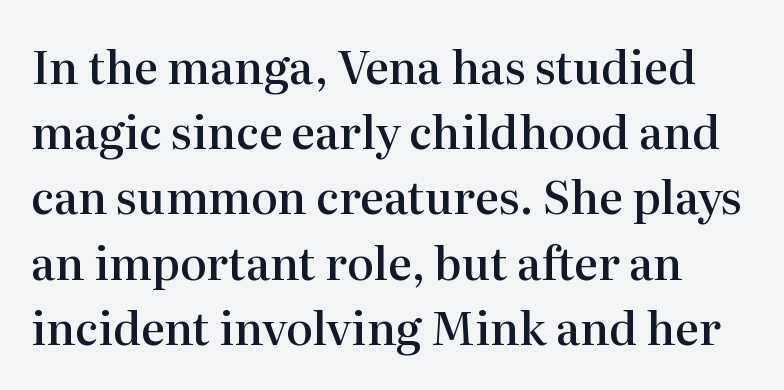
{"serif": "yes", "italic": "no", "bold": "semi", "weight": "semibold", "width": "normal", "stroke_contrast": "high", "x_height": "medium", "monospaced": "no", "underline": "no", "line_spacing": "normal", "line_spacing_ratio": 1.45, "letter_spacing": "normal", "letter_spacing_em": 0.0, "glyph_px": 45}
